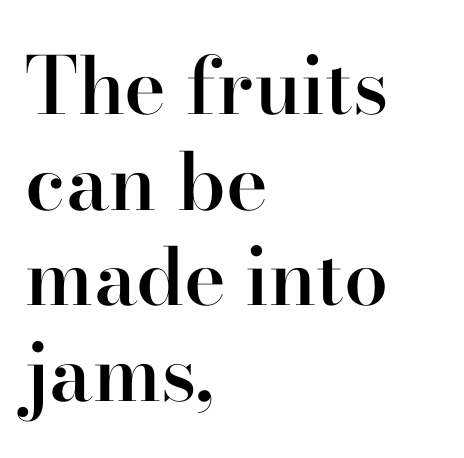
Spacing between characters is what you'd get straight out of the box. How heavy is the stroke? Medium-heavy — a semibold, shy of bold. Unmarked baselines from the first word to the last. Posture: vertical. To sum up the face: it has serifs. A typesetter would call this proportional, since set widths differ per character.
